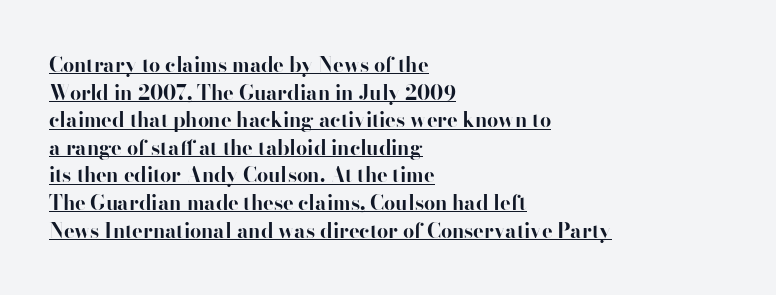
{"italic": "no", "bold": "yes", "underline": "yes", "align": "left", "line_spacing": "normal", "line_spacing_ratio": 1.38, "letter_spacing": "normal", "letter_spacing_em": 0.0, "glyph_px": 20}
